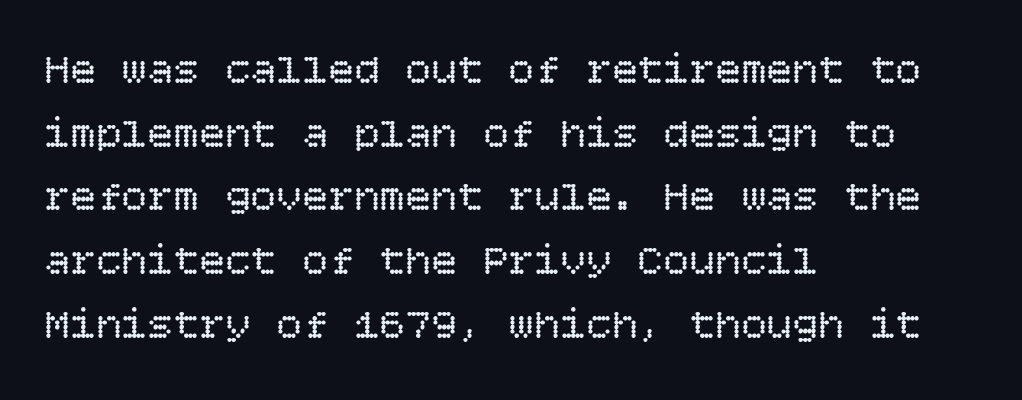
{"italic": "no", "bold": "no", "weight": "regular", "width": "normal", "stroke_contrast": "low", "x_height": "large", "underline": "no", "align": "left", "line_spacing": "normal", "line_spacing_ratio": 1.48, "letter_spacing": "normal", "letter_spacing_em": 0.0, "glyph_px": 43}
